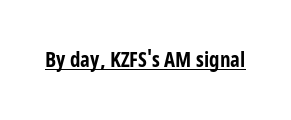
Emphasis is given by a line drawn under the lettering. Weight: bold. Honestly, the letter spacing is just normal — you wouldn't notice it. Is there any slant? The stems are plumb.
